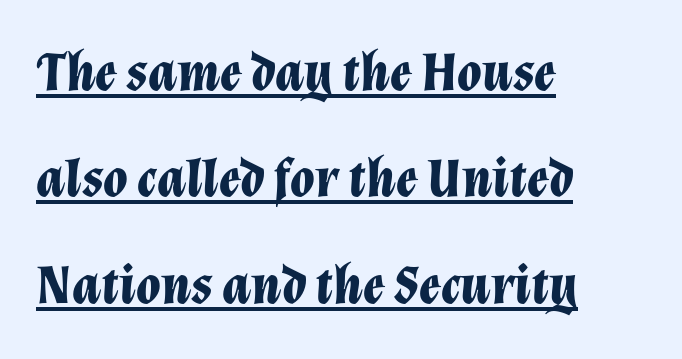
This rendering uses left alignment, leaving the right contour irregular. The typesetter has applied underlining to the passage shown. The line-height multiplier appears high, well above default. The letters advance in unequal steps, a hallmark of proportional type. As a designer I'd log this as weight 700, bold. Would a proofreader flag this as italicized? Yes.
